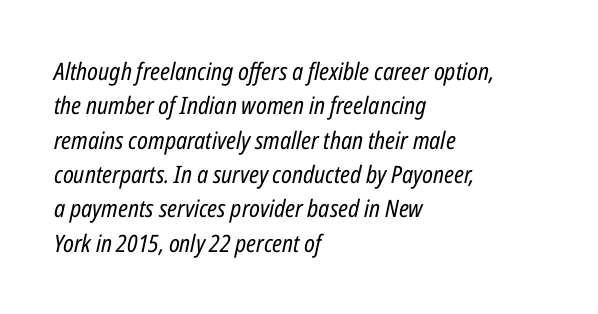
A light-to-regular cut is what we see here. Look at the tracking — it's just the regular setting, nothing added. Is there much room between lines? A standard amount, neither cramped nor airy. These lines were composed using italics.
